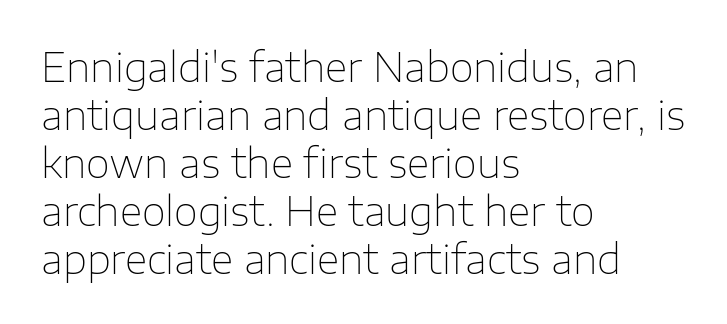
Typeset ragged right — the left edge is the straight one. How are the letters spaced? Ordinarily, with no added tracking. Style check: upright. Just letters on the line, the space beneath them empty.
